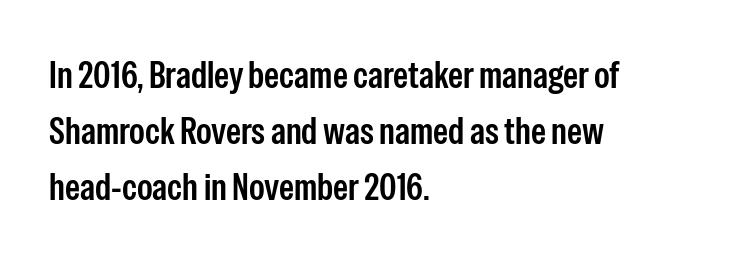
The image shows 38 px condensed sans-serif type, upright; set left-aligned, normal line spacing (1.47x), normal letter spacing, not underlined; low stroke contrast and a medium x-height.
